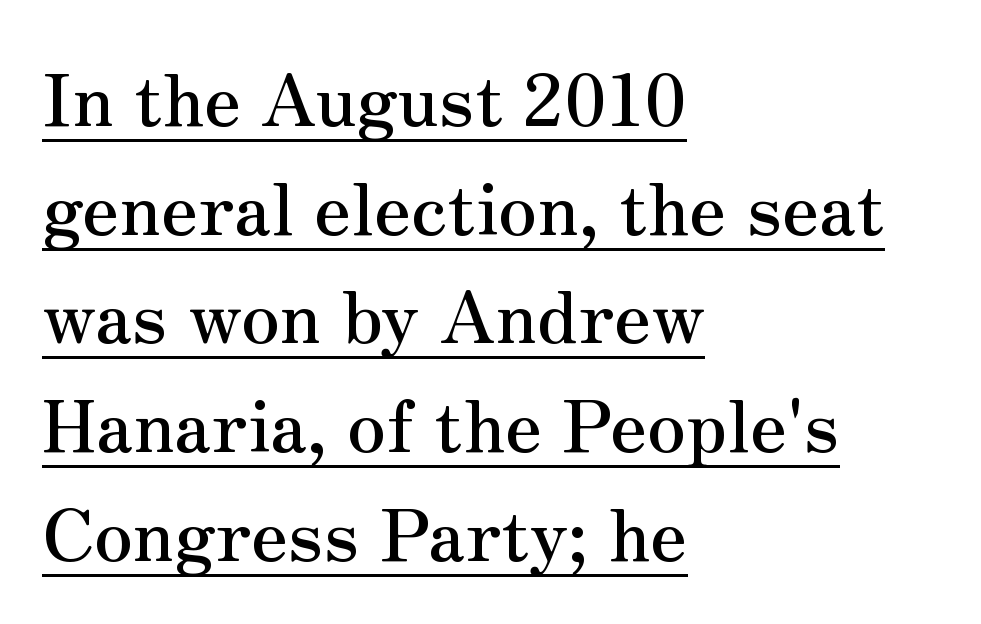
Q: Is the text italic (slanted)? A: No, it is upright.
Q: Is the typeface a serif or a sans-serif typeface? A: Serif.
Q: Is the text underlined? A: Yes.
Q: How is the paragraph aligned? A: Left-aligned.
Q: Is the spacing between letters normal or unusually wide? A: Normal.
Q: Is the spacing between lines tight, normal or loose? A: Normal.
Q: Width (condensed, normal, or wide)? A: Normal.
Q: Stroke contrast? A: Medium.
Q: x-height? A: Small.
Q: Monospaced? A: No.
